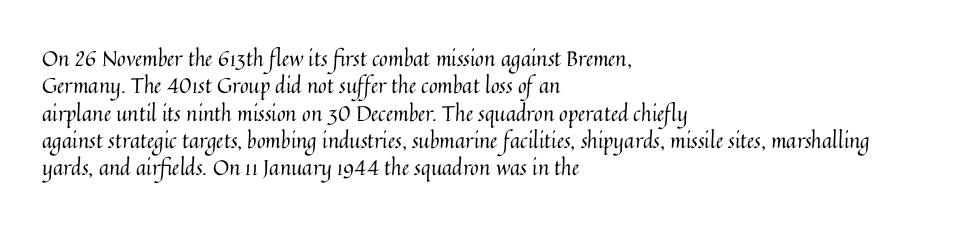
The image shows 21 px text type; set left-aligned, normal line spacing (1.3x), normal letter spacing, not underlined.
